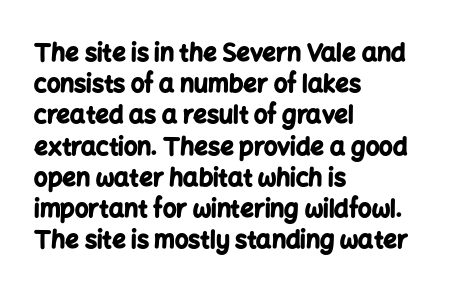
{"italic": "no", "bold": "yes", "underline": "no", "align": "left", "line_spacing": "normal", "line_spacing_ratio": 1.3, "letter_spacing": "normal", "letter_spacing_em": 0.0, "glyph_px": 24}
